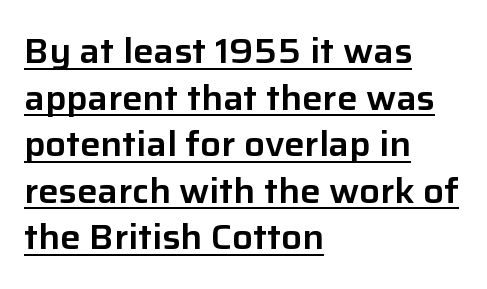
The image shows 34 px sans-serif type, upright; set left-aligned, normal line spacing (1.37x), normal letter spacing, underlined; low stroke contrast and a medium x-height.
